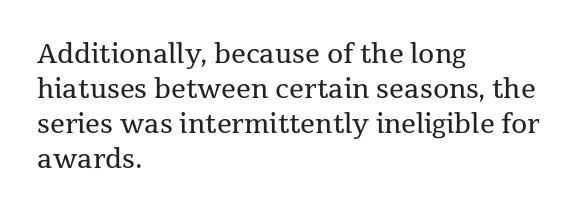
Q: Is the text bold? A: No.
Q: Is the text italic (slanted)? A: No, it is upright.
Q: Is the text underlined? A: No.
Q: How is the paragraph aligned? A: Left-aligned.
Q: Is the spacing between letters normal or unusually wide? A: Normal.
Q: Is the spacing between lines tight, normal or loose? A: Normal.
